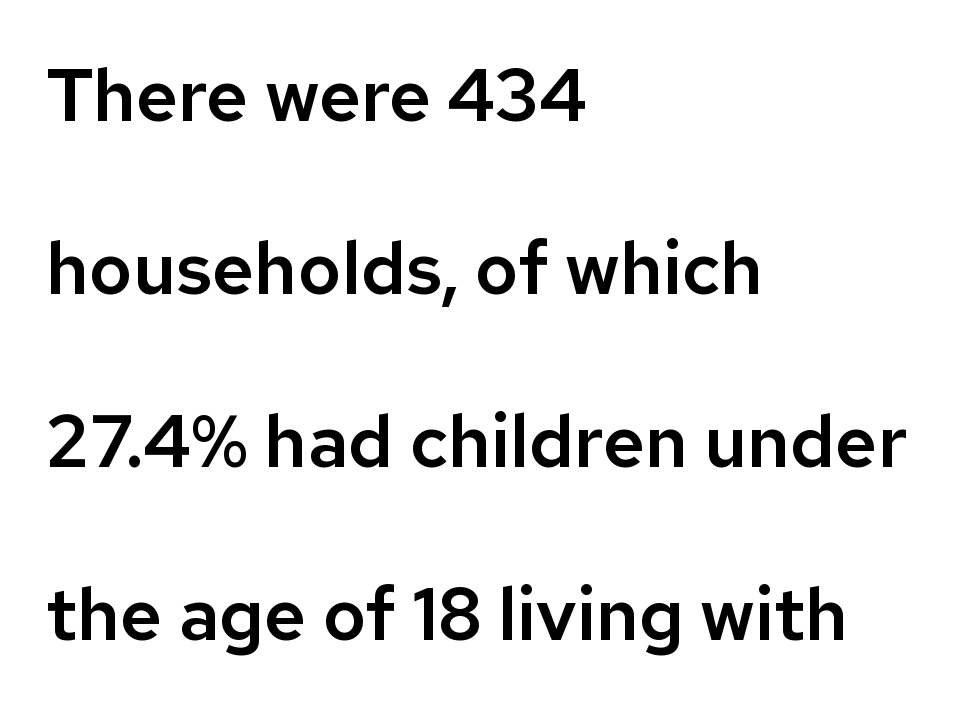
{"serif": "no", "italic": "no", "width": "normal", "stroke_contrast": "low", "x_height": "medium", "monospaced": "no", "underline": "no", "align": "left", "line_spacing": "loose", "line_spacing_ratio": 2.37, "letter_spacing": "normal", "letter_spacing_em": 0.0, "glyph_px": 73}
